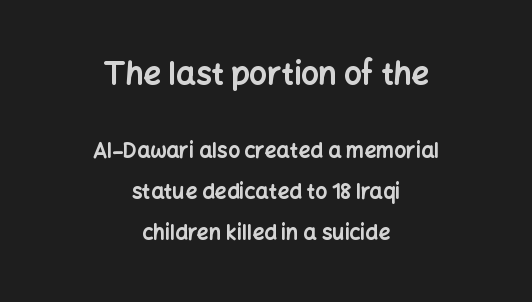
If you measured baseline to baseline, you'd find a long distance. The passage shown has conventional tracking throughout. Style check: upright. Bold? Absolutely — the strokes are thick and heavy. Notice how the passage keeps no hard edge, just a central spine. This rendering employs a face without finishing strokes, i.e., a sans-serif.
